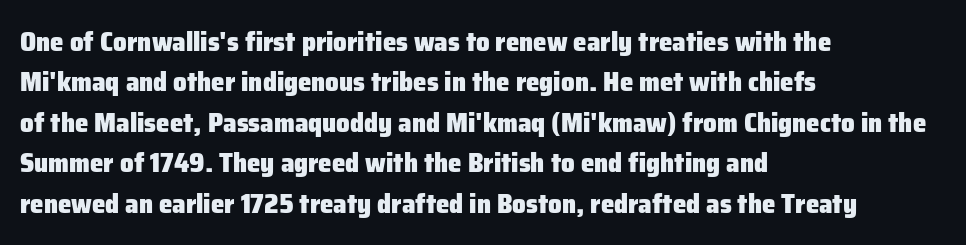
{"italic": "no", "bold": "yes", "underline": "no", "align": "left", "line_spacing": "normal", "line_spacing_ratio": 1.5, "letter_spacing": "normal", "letter_spacing_em": 0.0, "glyph_px": 27}
